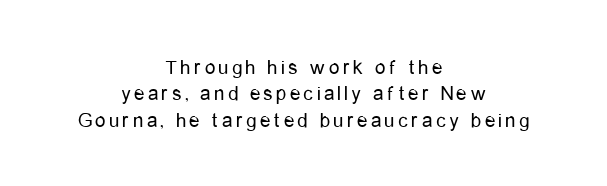
Weight: regular or lighter. A roman cut, with each character standing at attention. Is there much room between lines? A standard amount, neither cramped nor airy. The words here are not underlined. The lines in this sample share a center point and differ in where they start and stop.
